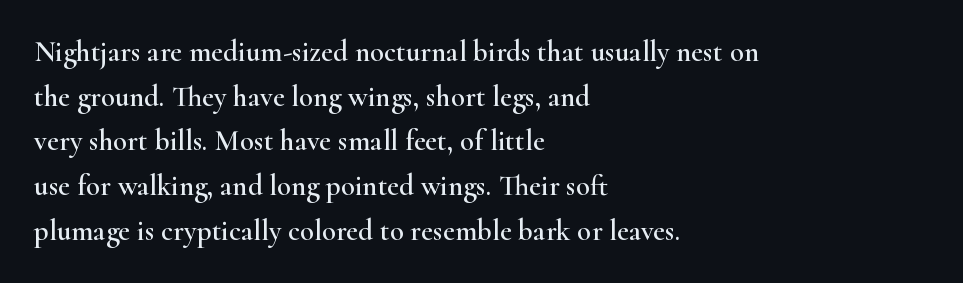
The image shows 29 px wide serif type, upright; set left-aligned, normal line spacing (1.54x), normal letter spacing, not underlined; high stroke contrast and a small x-height.
